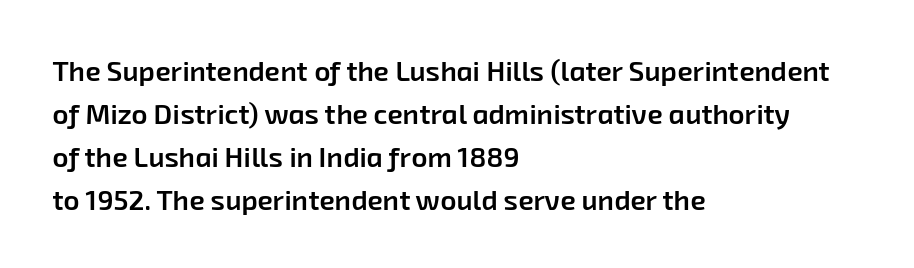
{"serif": "no", "bold": "semi", "weight": "semibold", "width": "normal", "stroke_contrast": "low", "x_height": "medium", "monospaced": "no", "underline": "no", "align": "left", "line_spacing": "normal", "line_spacing_ratio": 1.53, "letter_spacing": "normal", "letter_spacing_em": 0.0, "glyph_px": 28}
